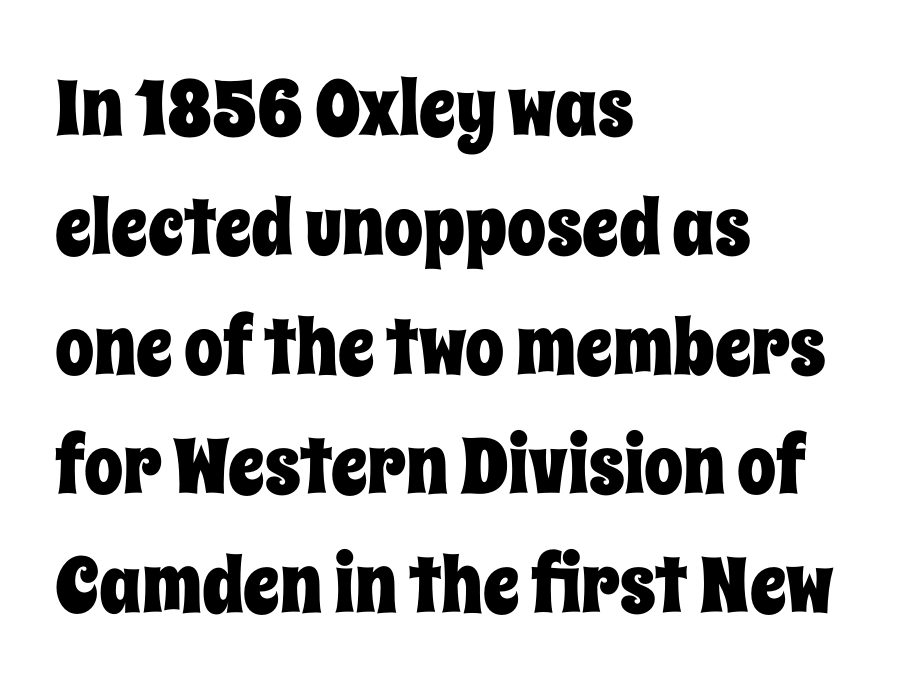
Q: Is the text italic (slanted)? A: No, it is upright.
Q: Is the text underlined? A: No.
Q: How is the paragraph aligned? A: Left-aligned.
Q: Is the spacing between letters normal or unusually wide? A: Normal.
Q: Is the spacing between lines tight, normal or loose? A: Normal.
Q: Width (condensed, normal, or wide)? A: Condensed.
Q: Stroke contrast? A: Low.
Q: x-height? A: Large.
Q: Monospaced? A: No.
